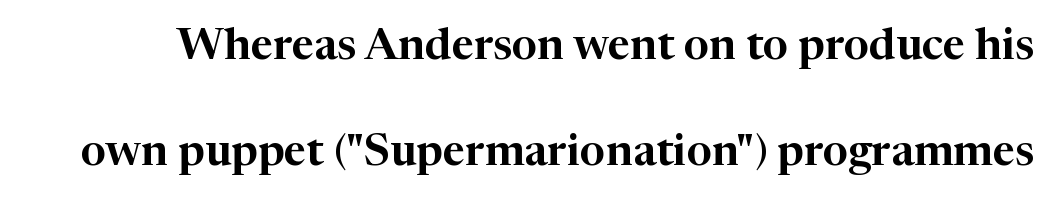
The gaps between neighbouring characters are ordinary and unremarkable. The face used here is seriffed, in the tradition of book romans. Vertically, the passage feels expansive, rows floating well apart. The area under the type is left untouched. Nope, not italic — everything's standing straight. You could not count columns in this text — the font is proportionally spaced.
